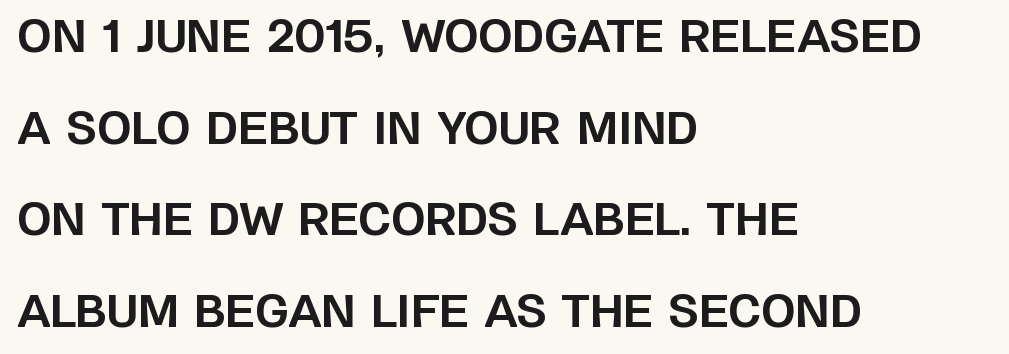
Descenders hang freely into open space. How would I describe the line gaps? Wide and relaxed. You can tell it's not italic because the verticals are truly vertical. The rendering uses a bold face; every stroke is thick and dark.
